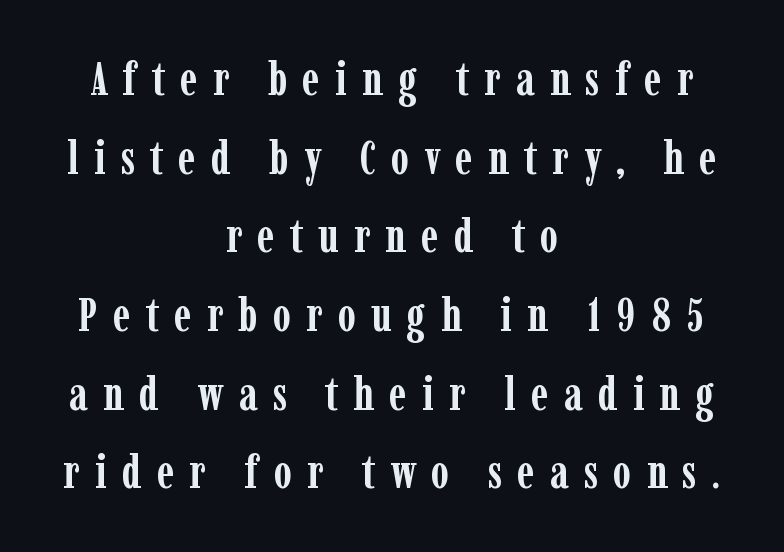
The image shows 46 px semibold, condensed serif type, upright; set centered, line spacing 1.71x, unusually wide letter spacing (+0.33 em), not underlined; low stroke contrast and a medium x-height.
